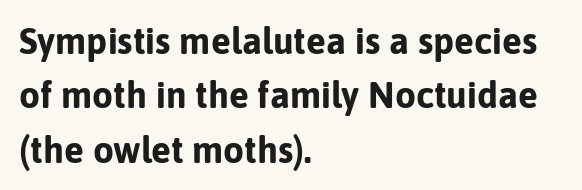
Q: Is the text bold? A: Yes.
Q: Is the text italic (slanted)? A: No, it is upright.
Q: Is the typeface a serif or a sans-serif typeface? A: Sans-serif.
Q: Is the text underlined? A: No.
Q: How is the paragraph aligned? A: Left-aligned.
Q: Is the spacing between letters normal or unusually wide? A: Normal.
Q: Is the spacing between lines tight, normal or loose? A: Normal.
Q: Width (condensed, normal, or wide)? A: Normal.
Q: Stroke contrast? A: Low.
Q: x-height? A: Medium.
Q: Monospaced? A: No.
